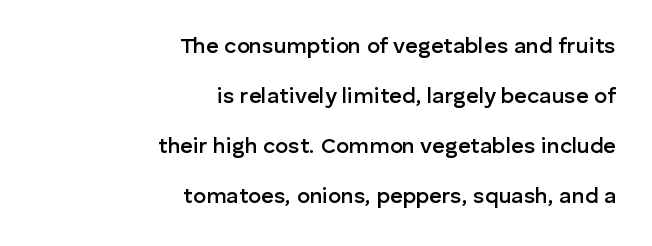
The image shows 22 px text type, upright; set right-aligned, loose line spacing (2.28x), normal letter spacing, not underlined.
